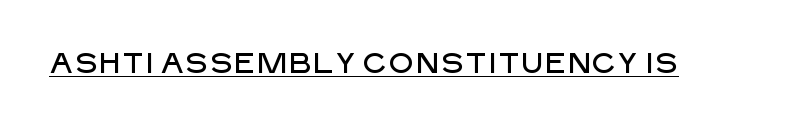
{"serif": "no", "italic": "no", "width": "normal", "stroke_contrast": "low", "x_height": "large", "monospaced": "no", "underline": "yes", "letter_spacing": "normal", "letter_spacing_em": 0.0, "glyph_px": 29}
